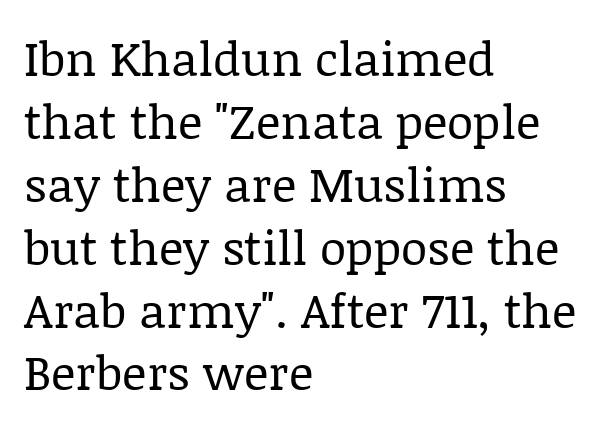
A serif font was chosen for this passage. Counters stay open thanks to moderate or lighter strokes. You could not count columns in this text — the font is proportionally spaced. The gap between lines stays unmarked. A typesetter would call this leading conventional body-copy spacing.
